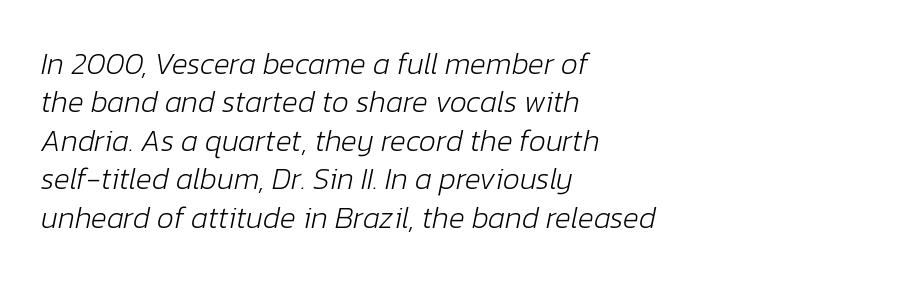
If you measured baseline to baseline, you'd find a middling distance. The weight would be labelled regular, book, light, or lighter still. Has an underline been added? It has not. The ragged edge is on the right, which tells us the setting is flush left.
